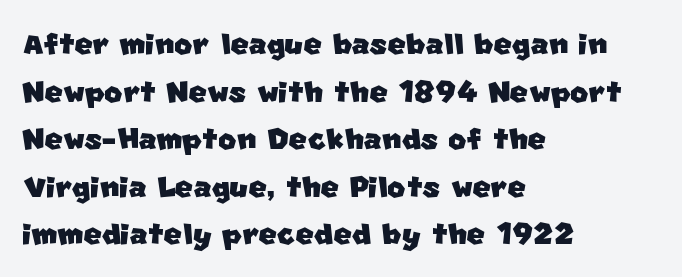
The image shows 39 px sans-serif type; set left-aligned, line spacing 1.22x, normal letter spacing, not underlined; low stroke contrast and a large x-height.
